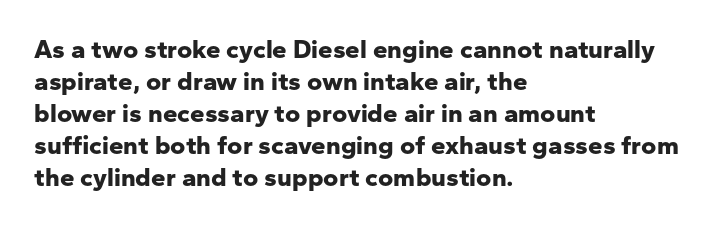
Q: Is the text bold? A: Yes.
Q: Is the text italic (slanted)? A: No, it is upright.
Q: Is the text underlined? A: No.
Q: How is the paragraph aligned? A: Left-aligned.
Q: Is the spacing between letters normal or unusually wide? A: Normal.
